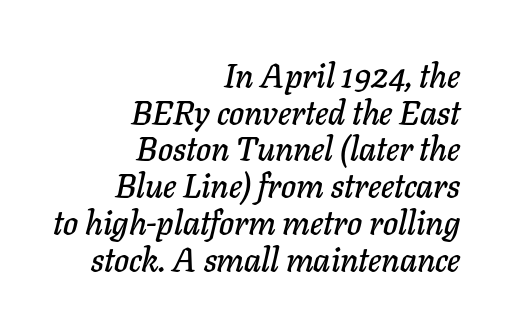
Q: Is the text italic (slanted)? A: Yes, it leans right by about 11 degrees.
Q: Is the text underlined? A: No.
Q: How is the paragraph aligned? A: Right-aligned.
Q: Is the spacing between letters normal or unusually wide? A: Normal.
Q: Is the spacing between lines tight, normal or loose? A: Tight.
Q: Width (condensed, normal, or wide)? A: Normal.
Q: Stroke contrast? A: Low.
Q: x-height? A: Medium.
Q: Monospaced? A: No.
